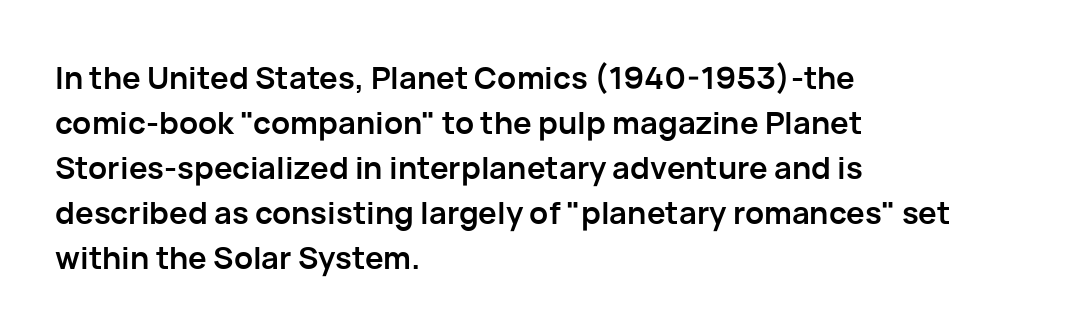
{"serif": "no", "italic": "no", "bold": "yes", "weight": "semibold", "width": "normal", "stroke_contrast": "low", "x_height": "medium", "monospaced": "no", "underline": "no", "align": "left", "line_spacing": "normal", "line_spacing_ratio": 1.45, "letter_spacing": "normal", "letter_spacing_em": 0.0, "glyph_px": 31}
